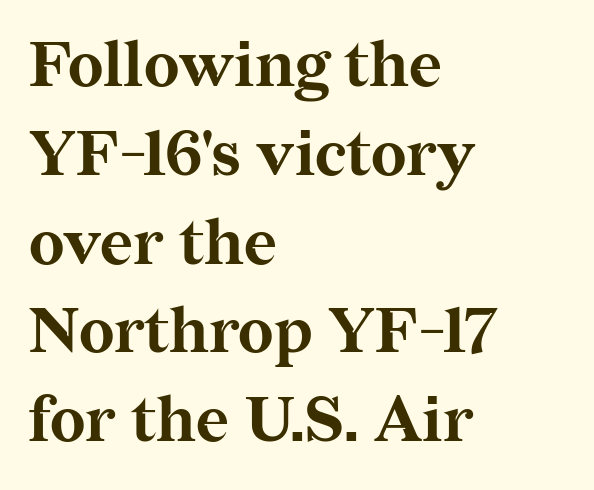
Q: Is the text bold? A: Yes.
Q: Is the text italic (slanted)? A: No, it is upright.
Q: Is the typeface a serif or a sans-serif typeface? A: Serif.
Q: Is the text underlined? A: No.
Q: How is the paragraph aligned? A: Left-aligned.
Q: Is the spacing between letters normal or unusually wide? A: Normal.
Q: Is the spacing between lines tight, normal or loose? A: Normal.
Q: Width (condensed, normal, or wide)? A: Normal.
Q: Stroke contrast? A: Medium.
Q: x-height? A: Medium.
Q: Monospaced? A: No.
